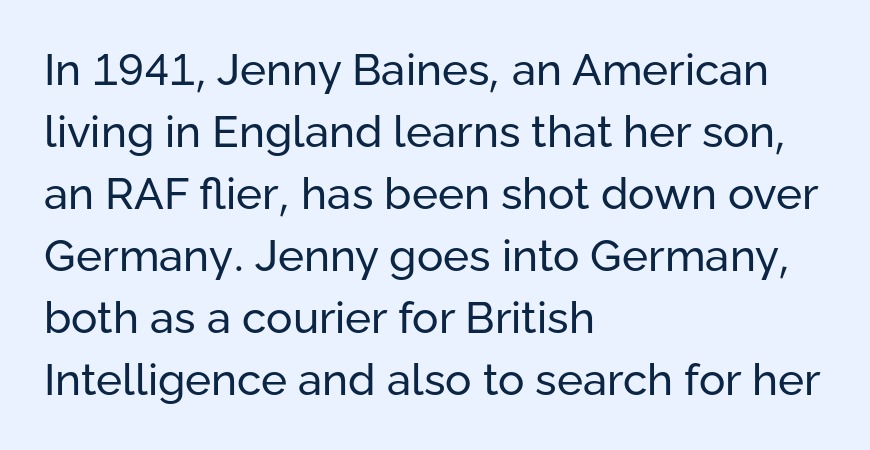
Just letters on the line, the space beneath them empty. Short and long lines alike share a common starting point at left. Type style note: lacks serifs. Is this a fixed-width face? No — the glyphs have proportional, varying widths. Compared with typical body copy, the letter spacing here is the same.
